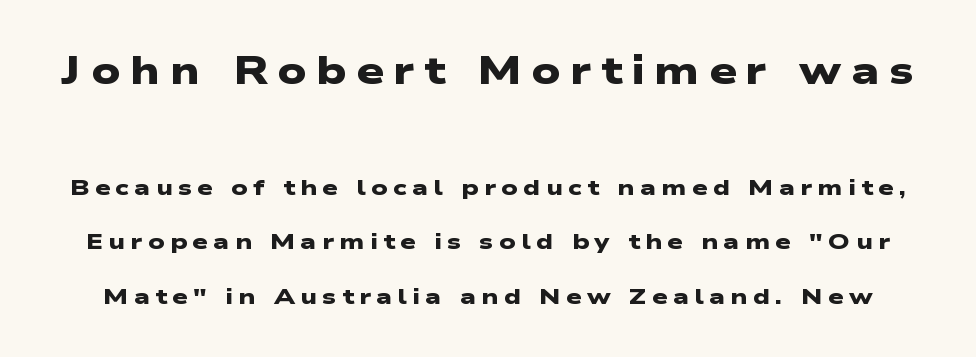
Inter-character spacing is expanded well beyond the font's built-in metrics. This is sans-serif lettering, the kind often seen on screens and signage. The zone under the glyphs is completely vacant. Between these two stacked blocks, the higher one wins on size. Do the characters align in a grid? No, the font is proportional. These lines carry a lot of weight — the face is fully bold.
